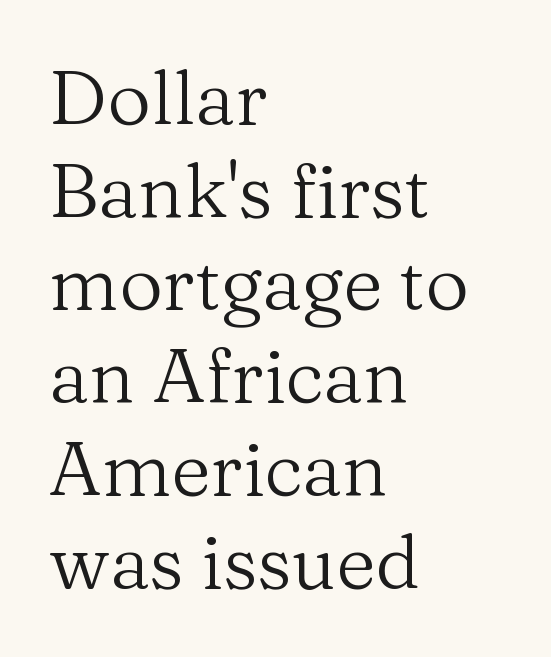
{"serif": "yes", "italic": "no", "bold": "no", "weight": "regular", "width": "normal", "stroke_contrast": "medium", "x_height": "medium", "monospaced": "no", "underline": "no", "align": "left", "line_spacing_ratio": 1.22, "letter_spacing": "normal", "letter_spacing_em": 0.0, "glyph_px": 76}
